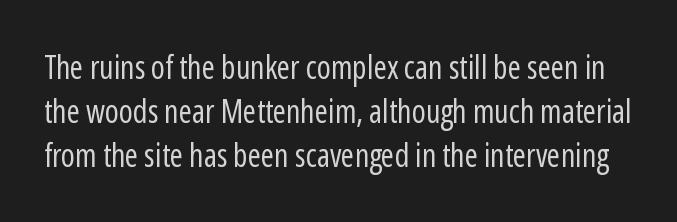
{"serif": "no", "italic": "no", "bold": "no", "weight": "regular", "width": "condensed", "stroke_contrast": "low", "x_height": "medium", "monospaced": "no", "underline": "no", "line_spacing": "normal", "line_spacing_ratio": 1.38, "letter_spacing": "normal", "letter_spacing_em": 0.0, "glyph_px": 32}
